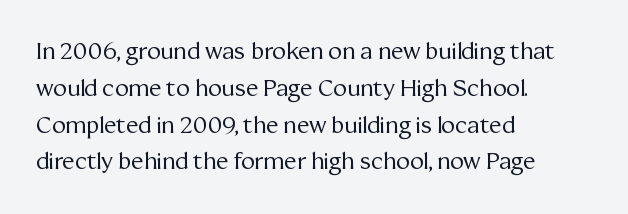
Q: Is the text bold? A: No.
Q: Is the text italic (slanted)? A: No, it is upright.
Q: Is the text underlined? A: No.
Q: How is the paragraph aligned? A: Left-aligned.
Q: Is the spacing between letters normal or unusually wide? A: Normal.
Q: Is the spacing between lines tight, normal or loose? A: Normal.
